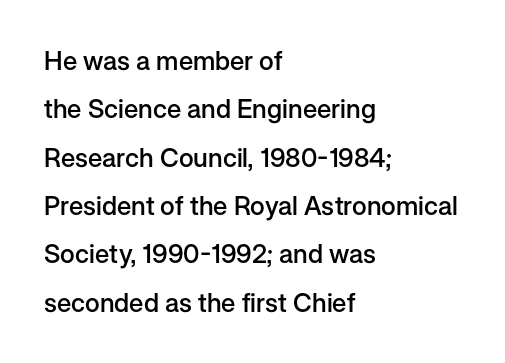
Short and long lines alike share a common starting point at left. The strip under each line holds only bare page. A typesetter would call this zero additional tracking. A semibold gives these letters moderate extra thickness, short of bold.
